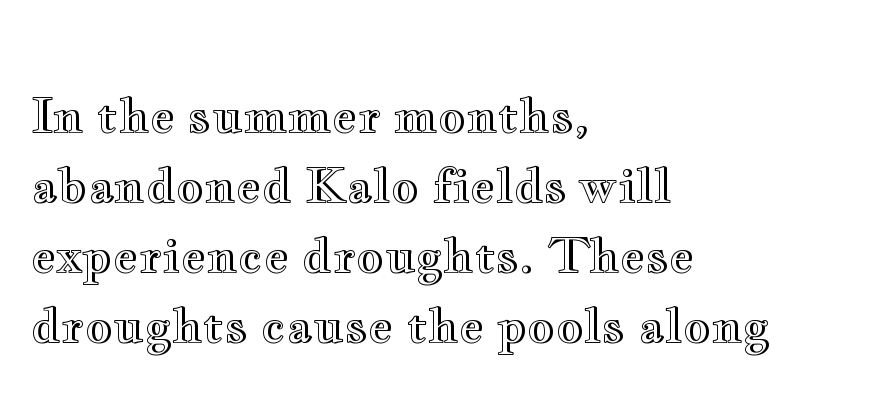
The image shows 48 px wide type, upright; set left-aligned, normal line spacing (1.46x), normal letter spacing, not underlined; a small x-height.
